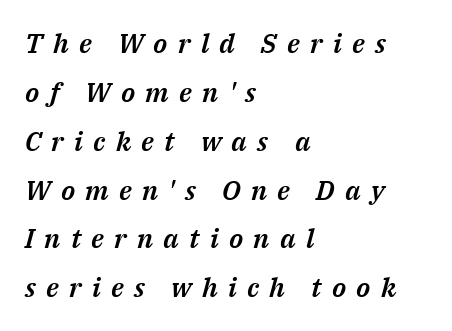
Q: Is the text italic (slanted)? A: Yes, it leans right by about 14 degrees.
Q: Is the text underlined? A: No.
Q: How is the paragraph aligned? A: Left-aligned.
Q: Is the spacing between letters normal or unusually wide? A: Unusually wide.
